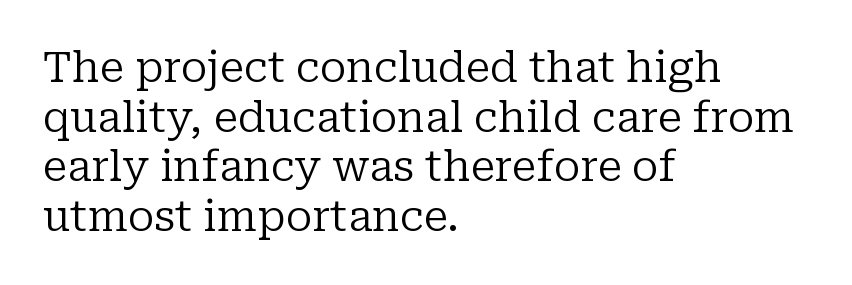
The image shows 42 px regular-weight serif type, upright; set left-aligned, line spacing 1.18x, normal letter spacing, not underlined; low stroke contrast and a medium x-height.
